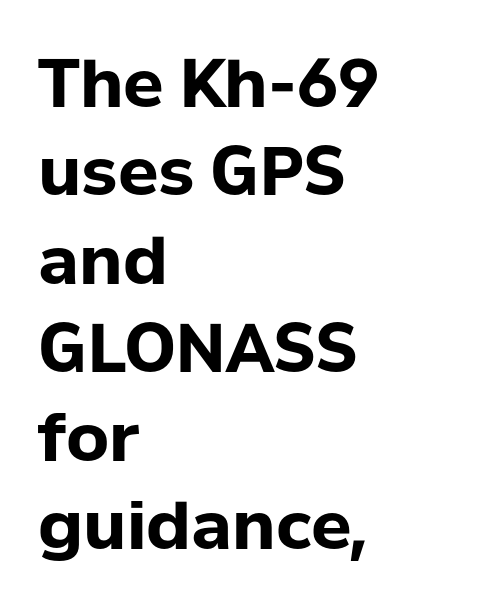
The image shows 67 px bold sans-serif type, upright; set left-aligned, normal line spacing (1.32x), normal letter spacing, not underlined; low stroke contrast and a medium x-height.
